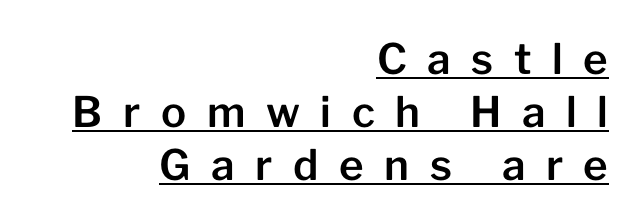
When letters stand straight like this, we call the style roman or upright. The string is rendered with underlining switched on. A typesetter would call this proportional, since set widths differ per character. The leading is moderate, giving the passage an even texture. Caption: expanded tracking, letters set apart.
